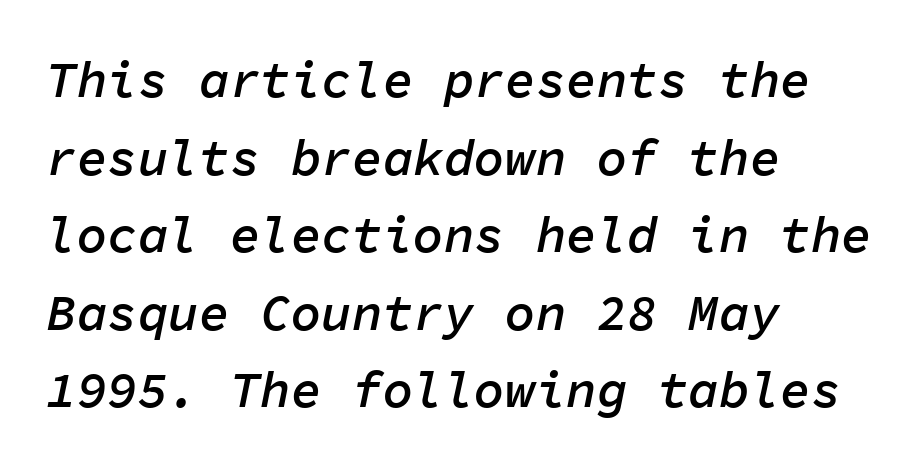
{"italic": "yes", "lean": "right", "slant_degrees": 11, "bold": "semi", "weight": "semibold", "width": "normal", "stroke_contrast": "low", "x_height": "medium", "monospaced": "yes", "underline": "no", "align": "left", "line_spacing": "normal", "line_spacing_ratio": 1.52, "letter_spacing": "normal", "letter_spacing_em": 0.0, "glyph_px": 51}
